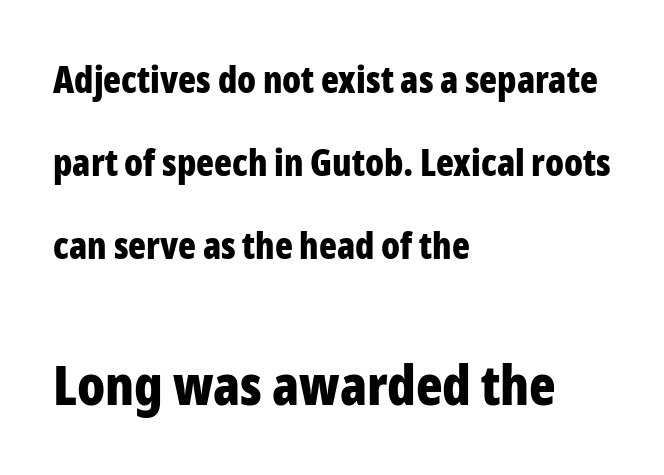
{"serif": "no", "italic": "no", "bold": "yes", "weight": "bold", "width": "condensed", "stroke_contrast": "low", "x_height": "medium", "monospaced": "no", "underline": "no", "align": "left", "line_spacing": "loose", "line_spacing_ratio": 2.24, "letter_spacing": "normal", "letter_spacing_em": 0.0, "larger_block": "second", "size_ratio": 1.49, "glyph_px": 55}
